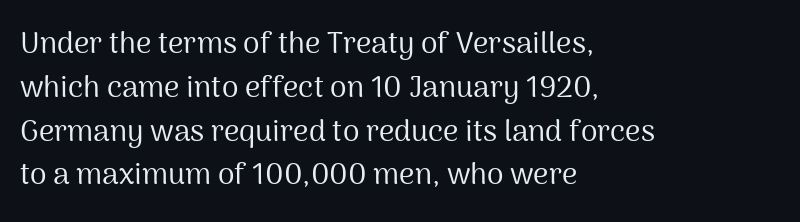
The image shows 30 px regular-weight sans-serif type, upright; set left-aligned, normal line spacing (1.46x), normal letter spacing, not underlined; medium stroke contrast and a medium x-height.
